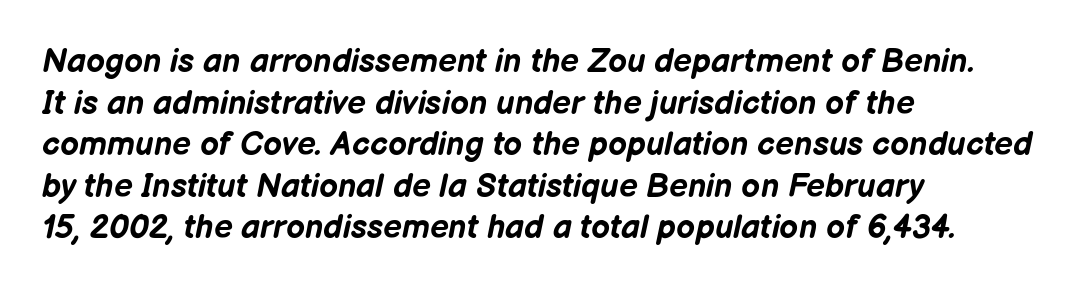
The image shows 33 px bold type, italic (leaning right); set left-aligned, normal line spacing (1.26x), normal letter spacing, not underlined; low stroke contrast and a medium x-height.
